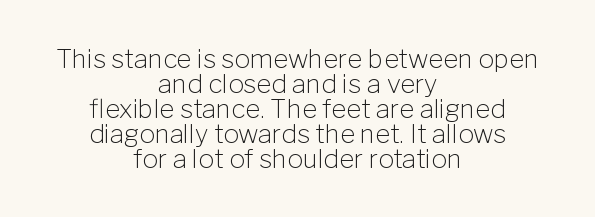
Q: Is the text bold? A: No.
Q: Is the text italic (slanted)? A: No, it is upright.
Q: Is the text underlined? A: No.
Q: How is the paragraph aligned? A: Centered.
Q: Is the spacing between letters normal or unusually wide? A: Normal.
Q: Is the spacing between lines tight, normal or loose? A: Tight.
